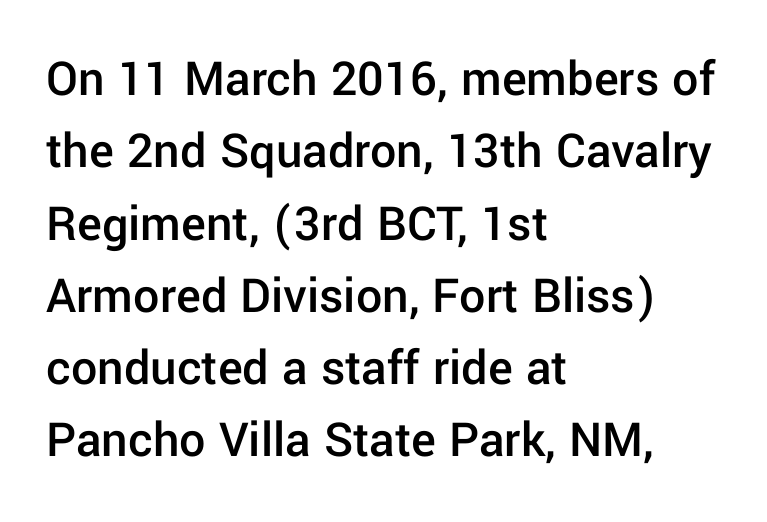
Q: Is the text bold? A: Semi-bold.
Q: Is the text italic (slanted)? A: No, it is upright.
Q: Is the typeface a serif or a sans-serif typeface? A: Sans-serif.
Q: Is the text underlined? A: No.
Q: How is the paragraph aligned? A: Left-aligned.
Q: Is the spacing between letters normal or unusually wide? A: Normal.
Q: Is the spacing between lines tight, normal or loose? A: Normal.
Q: Width (condensed, normal, or wide)? A: Normal.
Q: Stroke contrast? A: Low.
Q: x-height? A: Medium.
Q: Monospaced? A: No.
